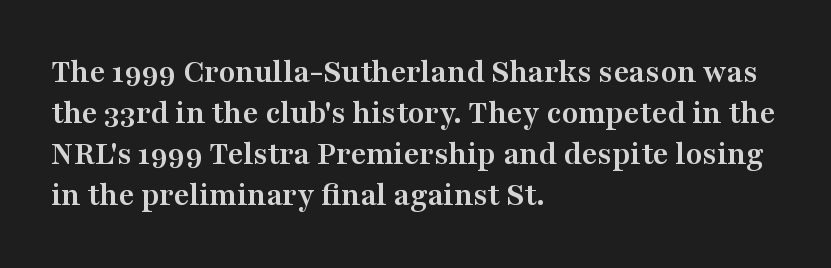
Q: Is the text bold? A: Yes.
Q: Is the text italic (slanted)? A: No, it is upright.
Q: Is the typeface a serif or a sans-serif typeface? A: Serif.
Q: Is the text underlined? A: No.
Q: How is the paragraph aligned? A: Left-aligned.
Q: Is the spacing between letters normal or unusually wide? A: Normal.
Q: Width (condensed, normal, or wide)? A: Wide.
Q: Stroke contrast? A: Medium.
Q: x-height? A: Medium.
Q: Monospaced? A: No.
